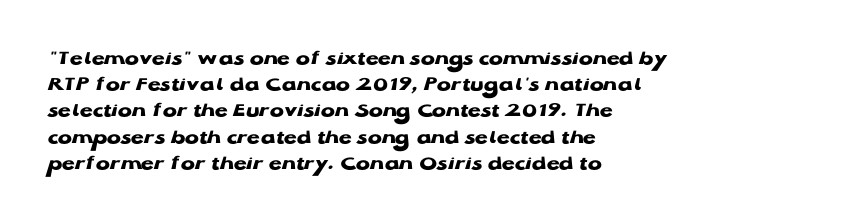
Does the weight exceed regular? Yes, all the way to bold. A typesetter would mark this as roman, not italic. The glyphs are unaccompanied by any horizontal stroke below them. Interline gaps are of average width in this sample. The horizontal fit of the characters is conventional and even.
